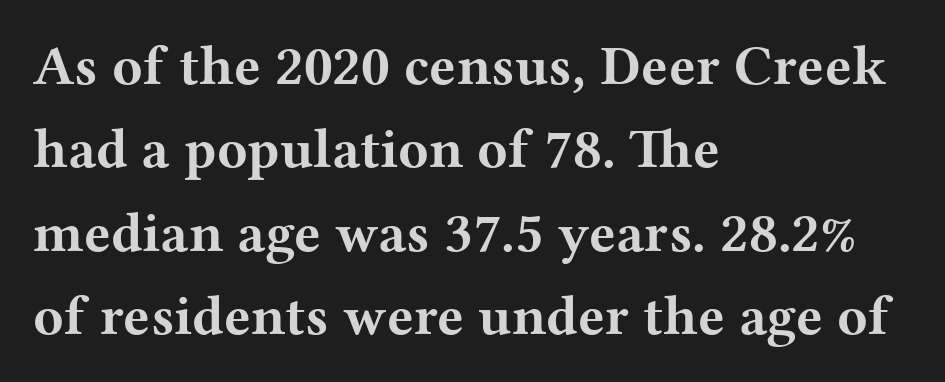
Q: Is the text bold? A: Yes.
Q: Is the text italic (slanted)? A: No, it is upright.
Q: Is the typeface a serif or a sans-serif typeface? A: Serif.
Q: Is the text underlined? A: No.
Q: How is the paragraph aligned? A: Left-aligned.
Q: Is the spacing between letters normal or unusually wide? A: Normal.
Q: Is the spacing between lines tight, normal or loose? A: Normal.
Q: Width (condensed, normal, or wide)? A: Wide.
Q: Stroke contrast? A: Medium.
Q: x-height? A: Medium.
Q: Monospaced? A: No.
